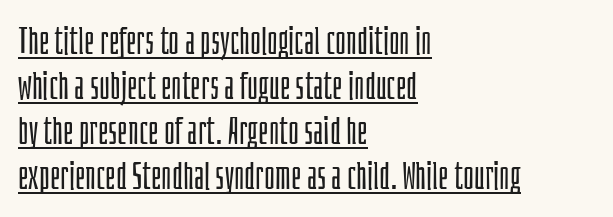
Q: Is the text bold? A: No.
Q: Is the text italic (slanted)? A: No, it is upright.
Q: Is the typeface a serif or a sans-serif typeface? A: Sans-serif.
Q: Is the text underlined? A: Yes.
Q: How is the paragraph aligned? A: Left-aligned.
Q: Is the spacing between letters normal or unusually wide? A: Normal.
Q: Width (condensed, normal, or wide)? A: Condensed.
Q: Stroke contrast? A: Low.
Q: x-height? A: Large.
Q: Monospaced? A: No.
